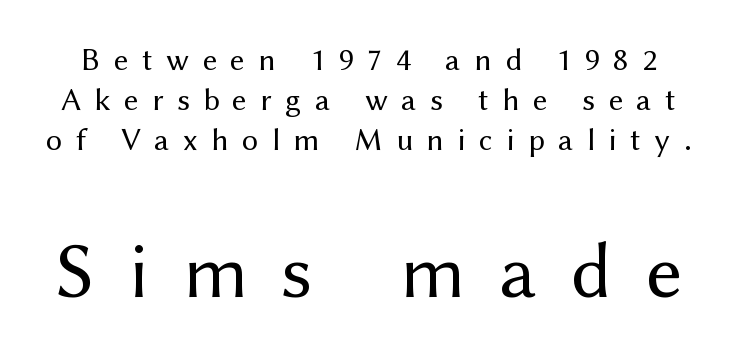
The image shows 80 px regular-weight sans-serif type, upright; set normal line spacing (1.25x), unusually wide letter spacing (+0.42 em), not underlined; the second (bottom) block is 2.5x larger; medium stroke contrast and a medium x-height.
